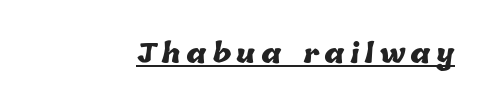
{"bold": "yes", "underline": "yes", "letter_spacing": "wide", "letter_spacing_em": 0.2, "glyph_px": 26}
